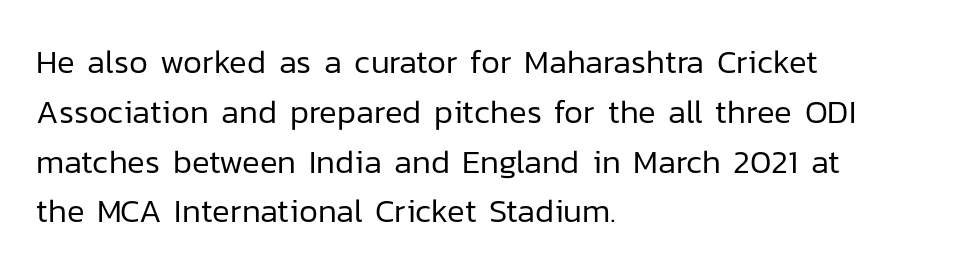
{"serif": "no", "italic": "no", "bold": "no", "weight": "regular", "width": "normal", "stroke_contrast": "low", "x_height": "medium", "monospaced": "no", "underline": "no", "align": "left", "line_spacing": "normal", "line_spacing_ratio": 1.51, "letter_spacing": "normal", "letter_spacing_em": 0.0, "glyph_px": 33}
